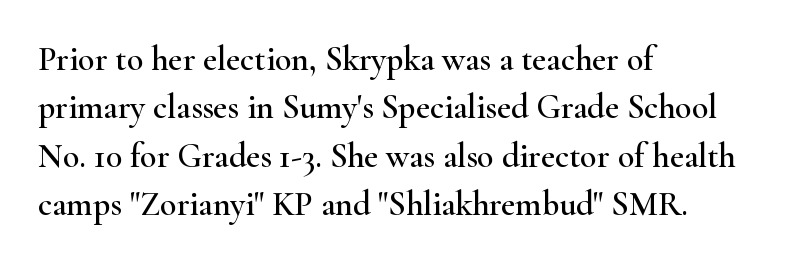
Q: Is the text italic (slanted)? A: No, it is upright.
Q: Is the typeface a serif or a sans-serif typeface? A: Serif.
Q: Is the text underlined? A: No.
Q: How is the paragraph aligned? A: Left-aligned.
Q: Is the spacing between letters normal or unusually wide? A: Normal.
Q: Is the spacing between lines tight, normal or loose? A: Normal.
Q: Width (condensed, normal, or wide)? A: Wide.
Q: Stroke contrast? A: High.
Q: x-height? A: Small.
Q: Monospaced? A: No.
